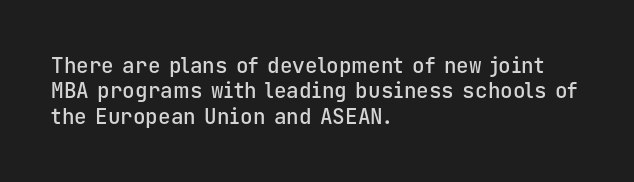
Q: Is the text bold? A: Semi-bold.
Q: Is the text italic (slanted)? A: No, it is upright.
Q: Is the text underlined? A: No.
Q: How is the paragraph aligned? A: Left-aligned.
Q: Is the spacing between letters normal or unusually wide? A: Normal.
